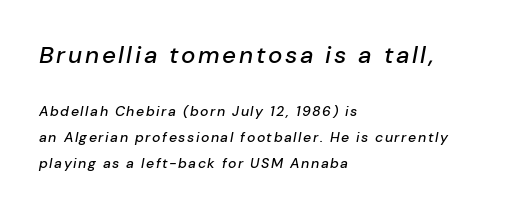
Q: Is the text italic (slanted)? A: Yes, it leans right by about 10 degrees.
Q: Is the text underlined? A: No.
Q: How is the paragraph aligned? A: Left-aligned.
Q: Which block of text is set in a larger size, the first (top) or the second (bottom)? A: The first (top) one.
